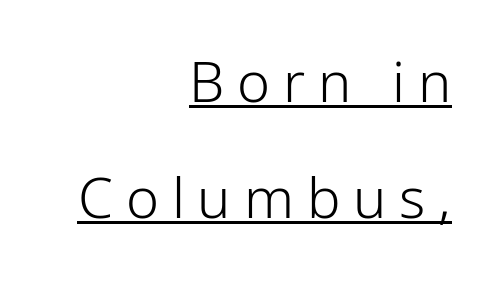
Q: Is the text bold? A: No.
Q: Is the text italic (slanted)? A: No, it is upright.
Q: Is the typeface a serif or a sans-serif typeface? A: Sans-serif.
Q: Is the text underlined? A: Yes.
Q: How is the paragraph aligned? A: Right-aligned.
Q: Is the spacing between letters normal or unusually wide? A: Unusually wide.
Q: Is the spacing between lines tight, normal or loose? A: Loose.
Q: Width (condensed, normal, or wide)? A: Normal.
Q: Stroke contrast? A: Low.
Q: x-height? A: Medium.
Q: Monospaced? A: No.
